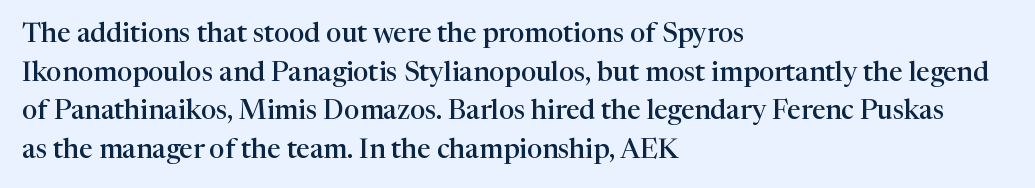
Q: Is the text bold? A: Semi-bold.
Q: Is the text italic (slanted)? A: No, it is upright.
Q: Is the text underlined? A: No.
Q: How is the paragraph aligned? A: Left-aligned.
Q: Is the spacing between letters normal or unusually wide? A: Normal.
Q: Is the spacing between lines tight, normal or loose? A: Normal.
